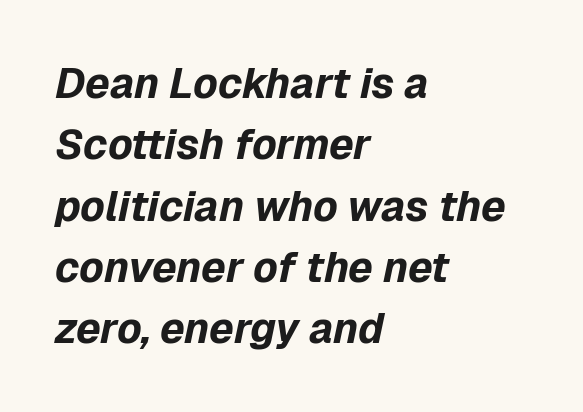
Q: Is the text bold? A: Yes.
Q: Is the text italic (slanted)? A: Yes, it leans right by about 12 degrees.
Q: Is the text underlined? A: No.
Q: How is the paragraph aligned? A: Left-aligned.
Q: Is the spacing between letters normal or unusually wide? A: Normal.
Q: Is the spacing between lines tight, normal or loose? A: Normal.
Q: Width (condensed, normal, or wide)? A: Normal.
Q: Stroke contrast? A: Low.
Q: x-height? A: Medium.
Q: Monospaced? A: No.
